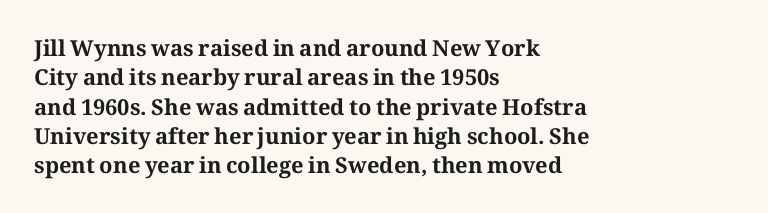
The image shows 22 px bold type, upright; set left-aligned, normal line spacing (1.33x), normal letter spacing, not underlined.
